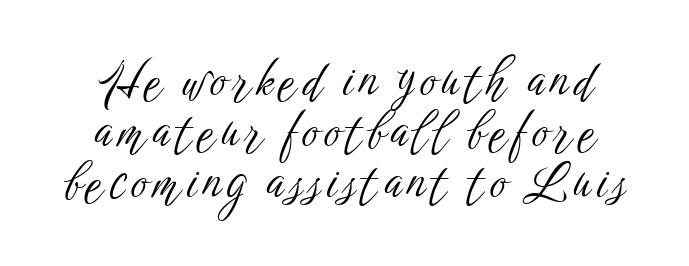
Q: Is the text bold? A: No.
Q: Is the text italic (slanted)? A: Yes.
Q: Is the typeface a serif or a sans-serif typeface? A: Sans-serif.
Q: Is the text underlined? A: No.
Q: How is the paragraph aligned? A: Centered.
Q: Is the spacing between lines tight, normal or loose? A: Tight.
Q: Width (condensed, normal, or wide)? A: Condensed.
Q: Stroke contrast? A: Low.
Q: x-height? A: Medium.
Q: Monospaced? A: No.
